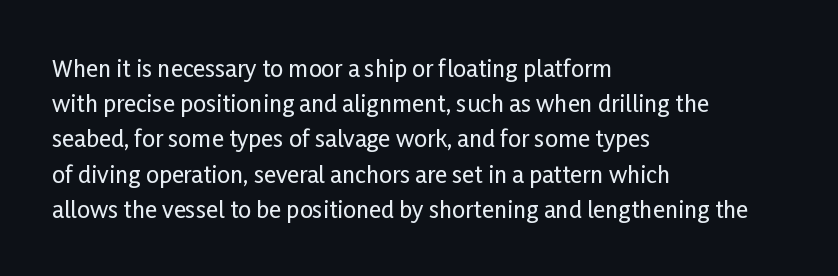
{"italic": "no", "underline": "no", "align": "left", "line_spacing": "normal", "line_spacing_ratio": 1.53, "letter_spacing": "normal", "letter_spacing_em": 0.0, "glyph_px": 23}
